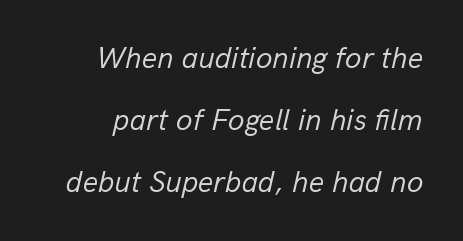
This sample has the flowing, uneven cadence of proportional lettering. Each new line begins a long way beneath the previous one. Italic: yes, the glyphs are oblique. There is no visible air inserted between adjacent glyphs. Descenders hang freely into open space.
